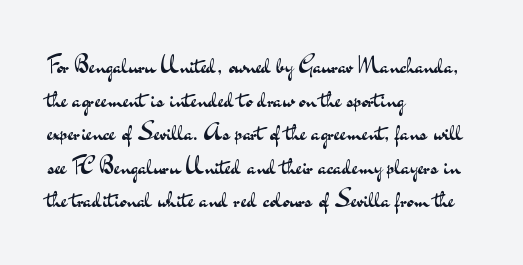
{"bold": "no", "underline": "no", "align": "left", "line_spacing": "normal", "line_spacing_ratio": 1.4, "letter_spacing": "normal", "letter_spacing_em": 0.0, "glyph_px": 24}
